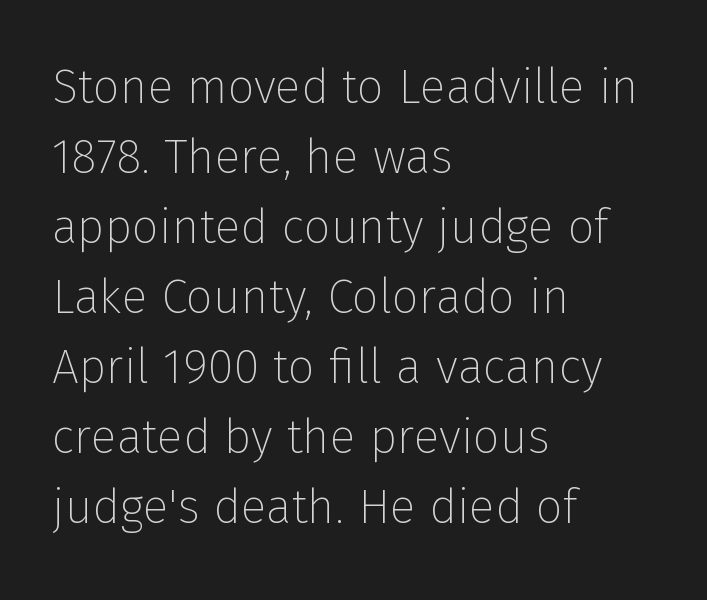
Q: Is the text bold? A: No.
Q: Is the text italic (slanted)? A: No, it is upright.
Q: Is the typeface a serif or a sans-serif typeface? A: Sans-serif.
Q: Is the text underlined? A: No.
Q: How is the paragraph aligned? A: Left-aligned.
Q: Is the spacing between letters normal or unusually wide? A: Normal.
Q: Is the spacing between lines tight, normal or loose? A: Normal.
Q: Width (condensed, normal, or wide)? A: Normal.
Q: Stroke contrast? A: Low.
Q: x-height? A: Medium.
Q: Monospaced? A: No.
